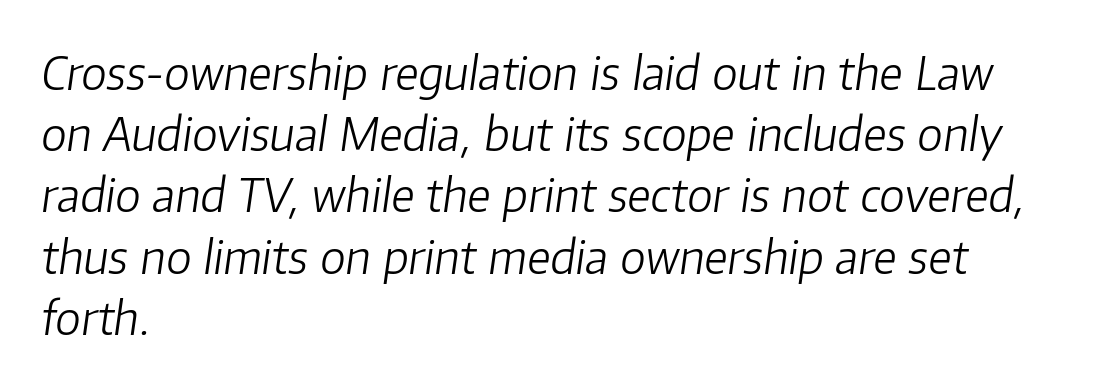
Characters are canted at an angle relative to the baseline's perpendicular. Spacing verdict: proportional, widths tailored to each character. Nobody drew a line under any word here. Tracking value appears to be zero — textbook default spacing.
